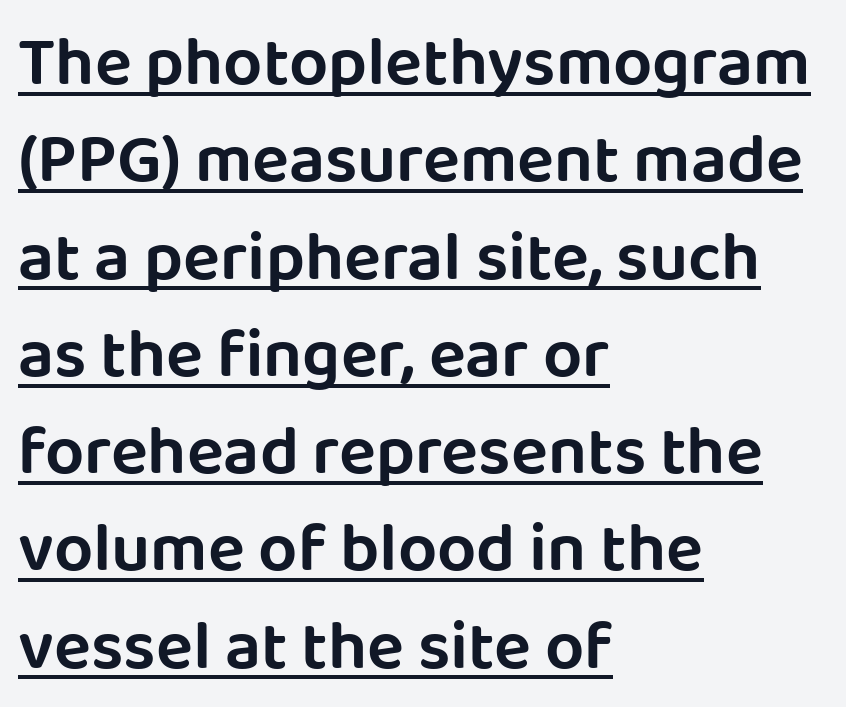
These characters rest on top of a visible drawn line. Words appear dense and cohesive because spacing is normal. The compositor pushed each line to the left boundary. No feet cap the strokes, marking this as sans-serif type. Each letter keeps its own natural width here, so spacing adapts to shape. Leading matches the norm, producing a regular column.
